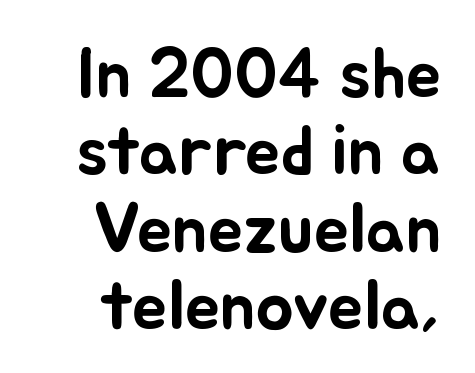
Letter spacing: default. Check the space under the baseline: it is left empty. Is this a fixed-width face? No — the glyphs have proportional, varying widths. Closely set lines give the paragraph a compact silhouette.
